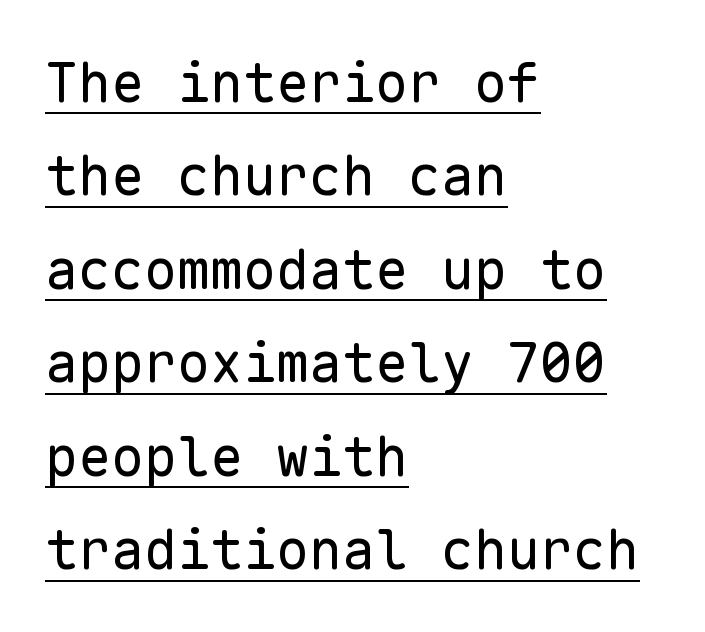
{"serif": "no", "italic": "no", "bold": "no", "weight": "regular", "width": "normal", "stroke_contrast": "low", "x_height": "medium", "monospaced": "yes", "underline": "yes", "align": "left", "line_spacing": "normal", "line_spacing_ratio": 1.7, "letter_spacing": "normal", "letter_spacing_em": 0.0, "glyph_px": 55}
